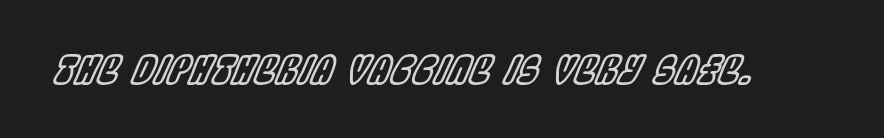
{"italic": "yes", "lean": "right", "slant_degrees": 22, "width": "condensed", "x_height": "large", "monospaced": "no", "underline": "no", "letter_spacing": "normal", "letter_spacing_em": 0.0, "glyph_px": 39}
